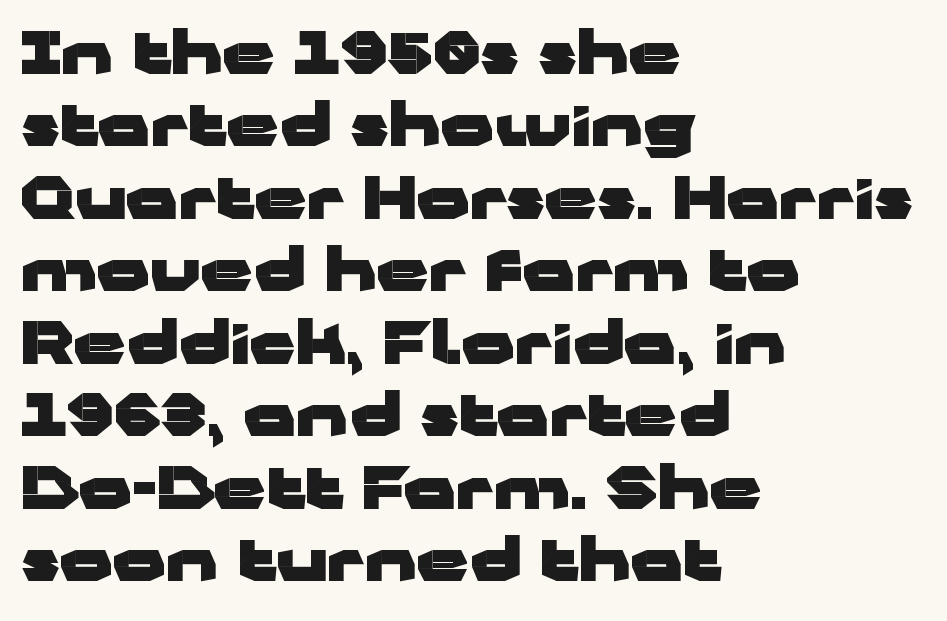
Q: Is the text bold? A: Yes.
Q: Is the text italic (slanted)? A: No, it is upright.
Q: Is the typeface a serif or a sans-serif typeface? A: Sans-serif.
Q: Is the text underlined? A: No.
Q: How is the paragraph aligned? A: Left-aligned.
Q: Is the spacing between letters normal or unusually wide? A: Normal.
Q: Is the spacing between lines tight, normal or loose? A: Normal.
Q: Width (condensed, normal, or wide)? A: Wide.
Q: Stroke contrast? A: Low.
Q: x-height? A: Medium.
Q: Monospaced? A: No.
